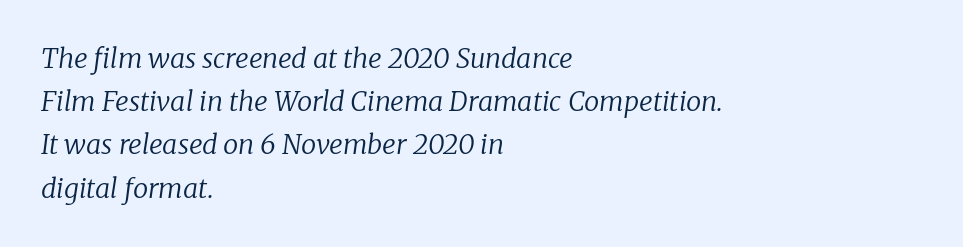
The image shows 27 px text type, italic (leaning right); set left-aligned, normal line spacing (1.6x), normal letter spacing, not underlined.
